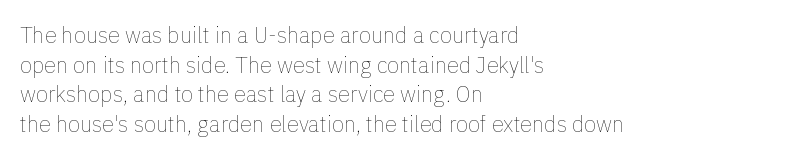
{"italic": "no", "bold": "no", "underline": "no", "align": "left", "line_spacing": "normal", "line_spacing_ratio": 1.35, "letter_spacing": "normal", "letter_spacing_em": 0.0, "glyph_px": 22}
